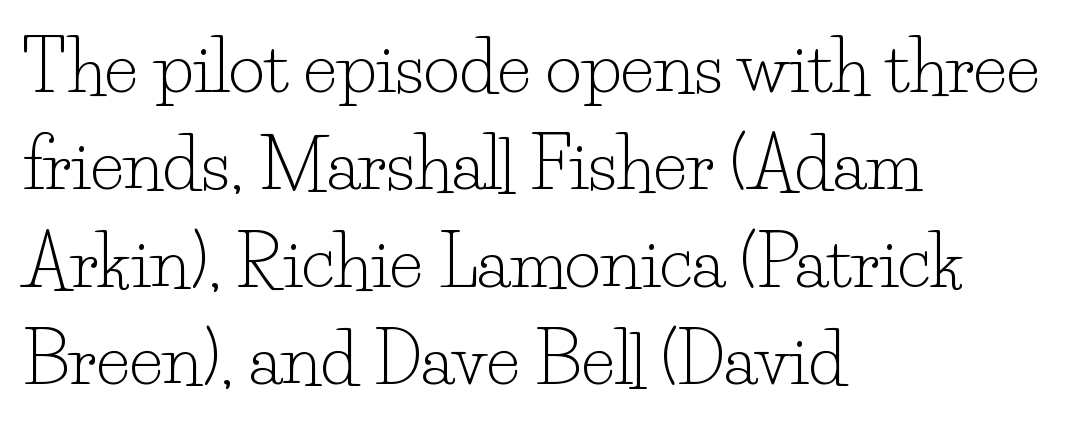
The image shows 70 px light serif type, upright; set left-aligned, normal line spacing (1.39x), normal letter spacing, not underlined; low stroke contrast and a small x-height.
